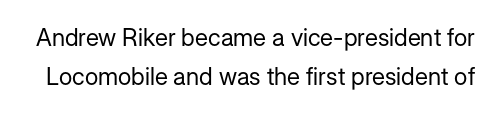
The image shows 24 px text type, upright; set normal line spacing (1.63x), normal letter spacing, not underlined.
